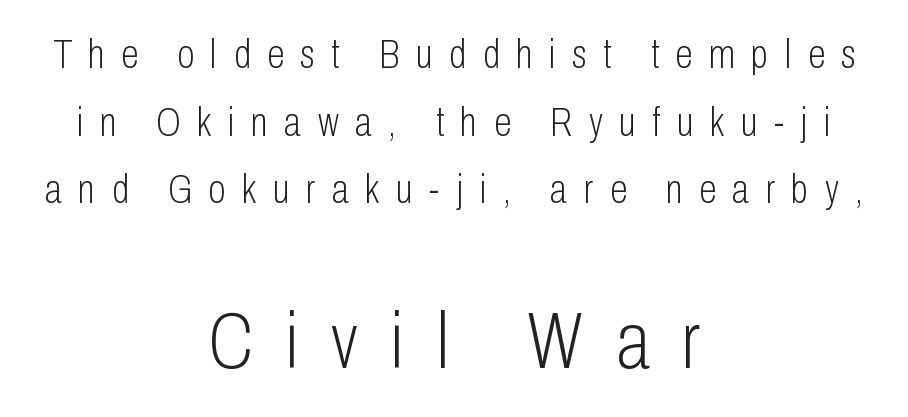
Here the designer chose a conventional face with non-uniform glyph widths. On a weight scale, this lands at 450 or below. Words float on clear page, feet unadorned. Note: no serifs on the glyphs. Note: smaller setting up top, larger setting below.
